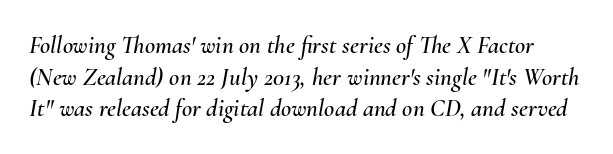
An italicized treatment has been applied to the whole sample. No word sits above an underline. In terms of letterspacing, this is plain default setting. How would I describe the line gaps? Plain and ordinary.
